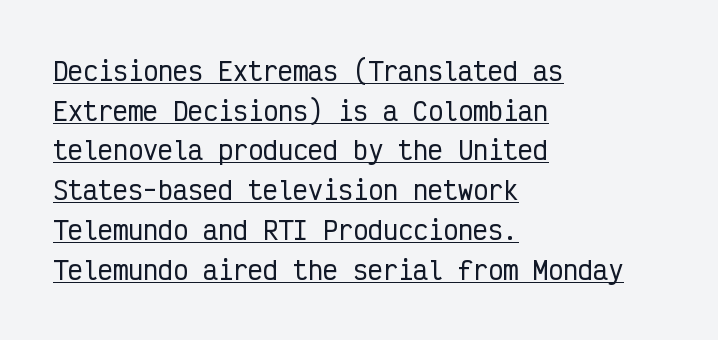
The image shows 25 px text type, upright; set left-aligned, normal line spacing (1.59x), normal letter spacing, underlined.
